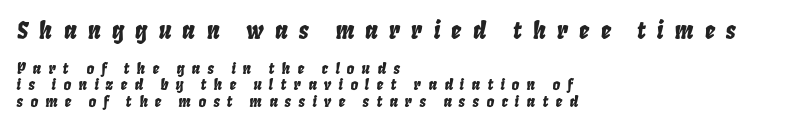
The image shows 23 px text type, italic (leaning right); set left-aligned, tight line spacing (1.08x), unusually wide letter spacing (+0.48 em), not underlined; the first (top) block is 1.53x larger.
